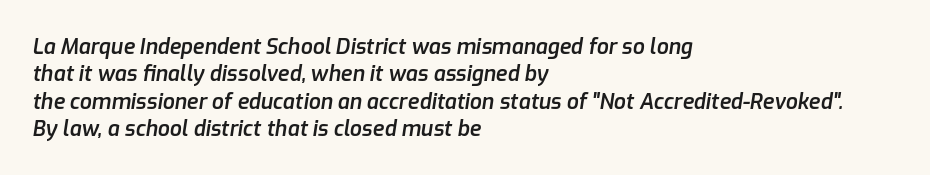
{"italic": "yes", "lean": "right", "slant_degrees": 9, "bold": "semi", "underline": "no", "align": "left", "line_spacing": "normal", "line_spacing_ratio": 1.3, "letter_spacing": "normal", "letter_spacing_em": 0.0, "glyph_px": 21}
